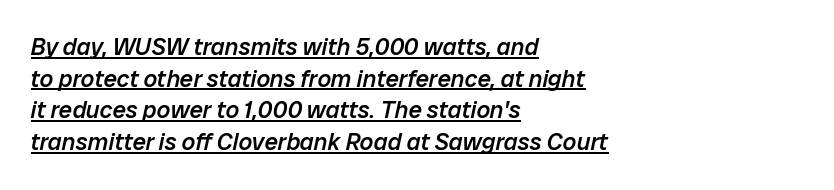
The image shows 24 px text type, italic (leaning right); set left-aligned, normal line spacing (1.32x), normal letter spacing, underlined.
